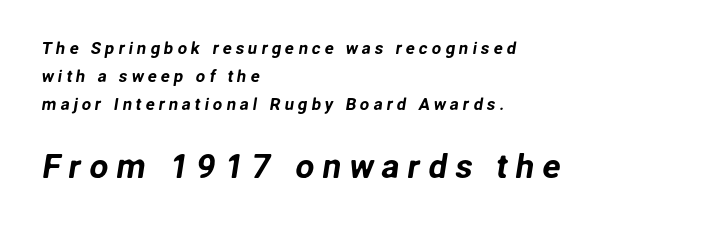
{"serif": "no", "width": "normal", "stroke_contrast": "low", "x_height": "medium", "monospaced": "no", "underline": "no", "align": "left", "line_spacing": "normal", "line_spacing_ratio": 1.64, "letter_spacing": "wide", "letter_spacing_em": 0.23, "larger_block": "second", "size_ratio": 2.0, "glyph_px": 34}
